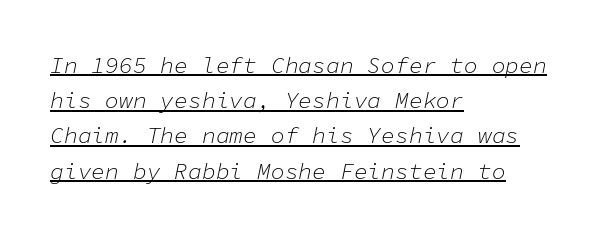
{"italic": "yes", "lean": "right", "slant_degrees": 11, "bold": "no", "underline": "yes", "align": "left", "line_spacing": "normal", "line_spacing_ratio": 1.53, "letter_spacing": "normal", "letter_spacing_em": 0.0, "glyph_px": 23}
